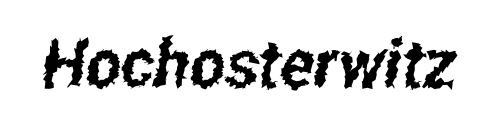
Q: Is the typeface a serif or a sans-serif typeface? A: Sans-serif.
Q: Is the text underlined? A: No.
Q: Is the spacing between letters normal or unusually wide? A: Normal.
Q: Width (condensed, normal, or wide)? A: Condensed.
Q: Stroke contrast? A: Low.
Q: x-height? A: Medium.
Q: Monospaced? A: No.
